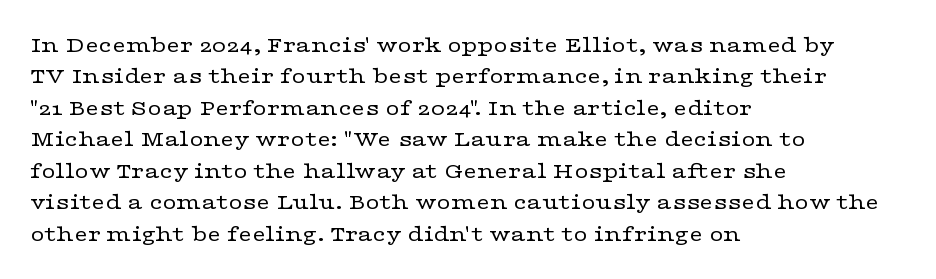
{"italic": "no", "bold": "no", "underline": "no", "align": "left", "line_spacing": "normal", "line_spacing_ratio": 1.31, "letter_spacing": "normal", "letter_spacing_em": 0.0, "glyph_px": 24}
